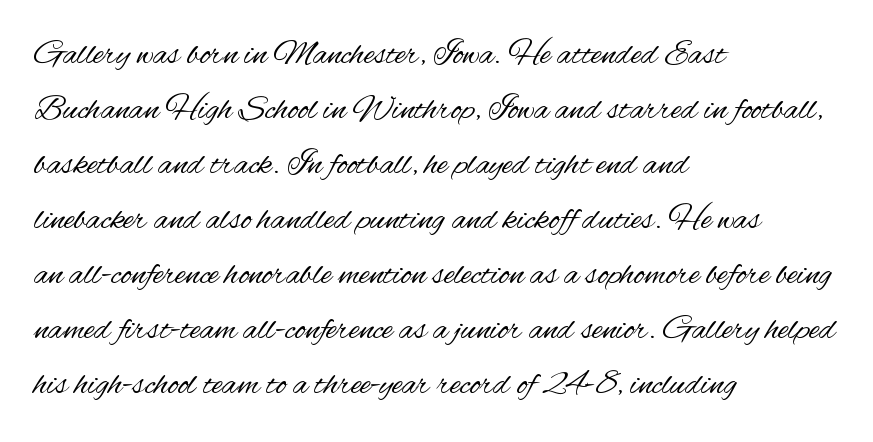
The image shows 35 px regular-weight, condensed sans-serif type; set left-aligned, normal line spacing (1.57x), normal letter spacing, not underlined; medium stroke contrast and a small x-height.
